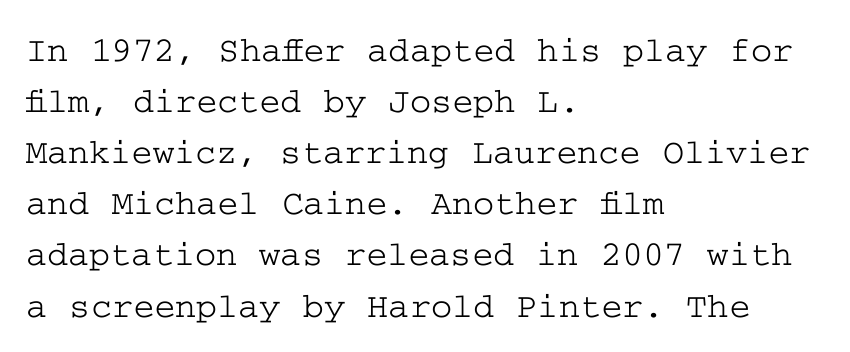
The image shows 36 px wide serif type, upright; set left-aligned, normal line spacing (1.42x), normal letter spacing, not underlined; low stroke contrast and a medium x-height.
